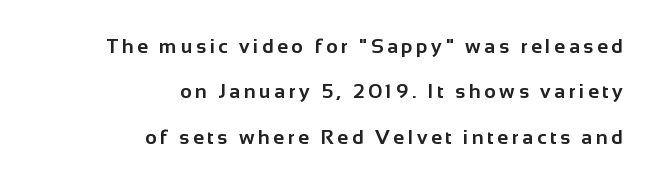
Q: Is the text bold? A: Yes.
Q: Is the text italic (slanted)? A: No, it is upright.
Q: Is the text underlined? A: No.
Q: How is the paragraph aligned? A: Right-aligned.
Q: Is the spacing between lines tight, normal or loose? A: Loose.
